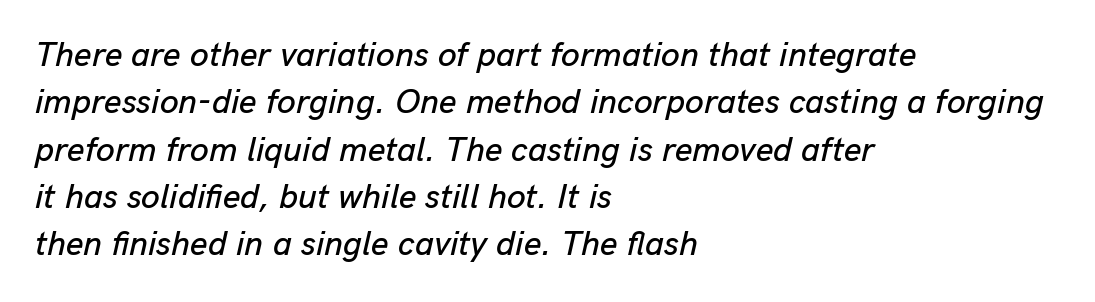
The image shows 34 px text type, italic (leaning right); set left-aligned, normal line spacing (1.39x), normal letter spacing, not underlined; low stroke contrast and a medium x-height.
